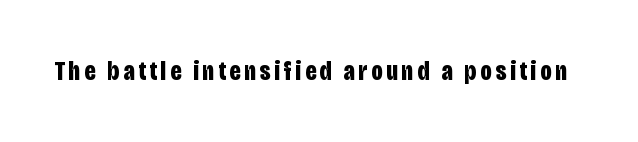
The lettering holds an erect, upright posture throughout. Check the space under the baseline: it is left empty. Does the weight exceed regular? Yes, all the way to bold.
